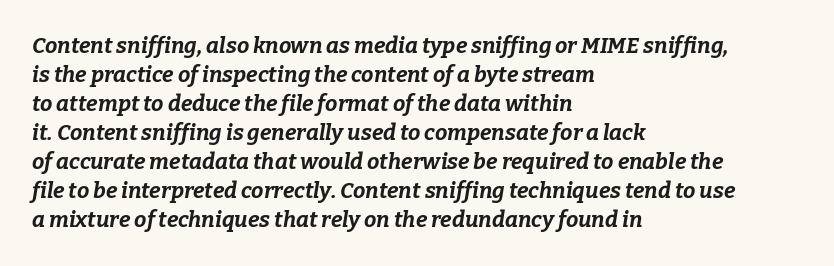
Pretty heavy lettering here — definitely bold. The passage is arranged the way most books set body copy — flush left. A typesetter would call this leading conventional body-copy spacing. The gaps between neighbouring characters are ordinary and unremarkable. A typesetter would mark this as italic. Check the space under the baseline: it is left empty.
